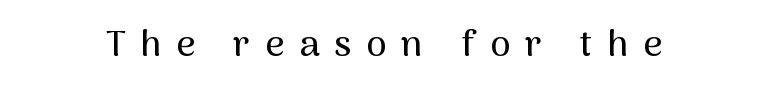
Q: Is the text italic (slanted)? A: No, it is upright.
Q: Is the typeface a serif or a sans-serif typeface? A: Sans-serif.
Q: Is the text underlined? A: No.
Q: Is the spacing between letters normal or unusually wide? A: Unusually wide.
Q: Width (condensed, normal, or wide)? A: Normal.
Q: Stroke contrast? A: Medium.
Q: x-height? A: Medium.
Q: Monospaced? A: No.
